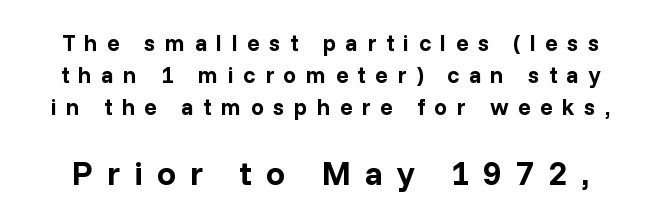
Q: Is the text bold? A: Yes.
Q: Is the text italic (slanted)? A: No, it is upright.
Q: Is the typeface a serif or a sans-serif typeface? A: Sans-serif.
Q: Is the text underlined? A: No.
Q: Is the spacing between letters normal or unusually wide? A: Unusually wide.
Q: Is the spacing between lines tight, normal or loose? A: Normal.
Q: Which block of text is set in a larger size, the first (top) or the second (bottom)? A: The second (bottom) one.
Q: Width (condensed, normal, or wide)? A: Normal.
Q: Stroke contrast? A: Low.
Q: x-height? A: Medium.
Q: Monospaced? A: No.
